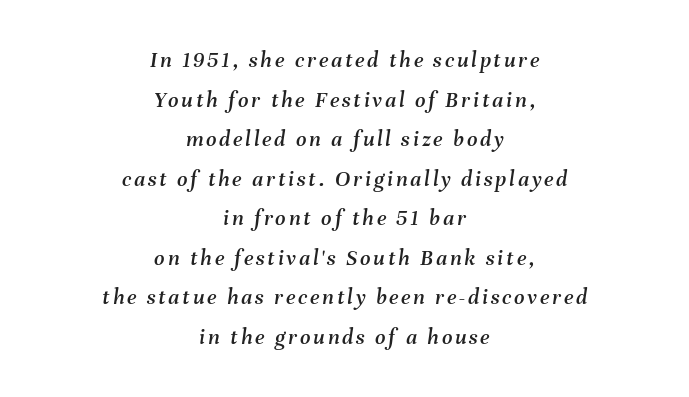
The rendering applies a slant to the glyphs. Horizontal alignment here is central, giving a formal, balanced look. Anything drawn beneath the words? Only blank space.
